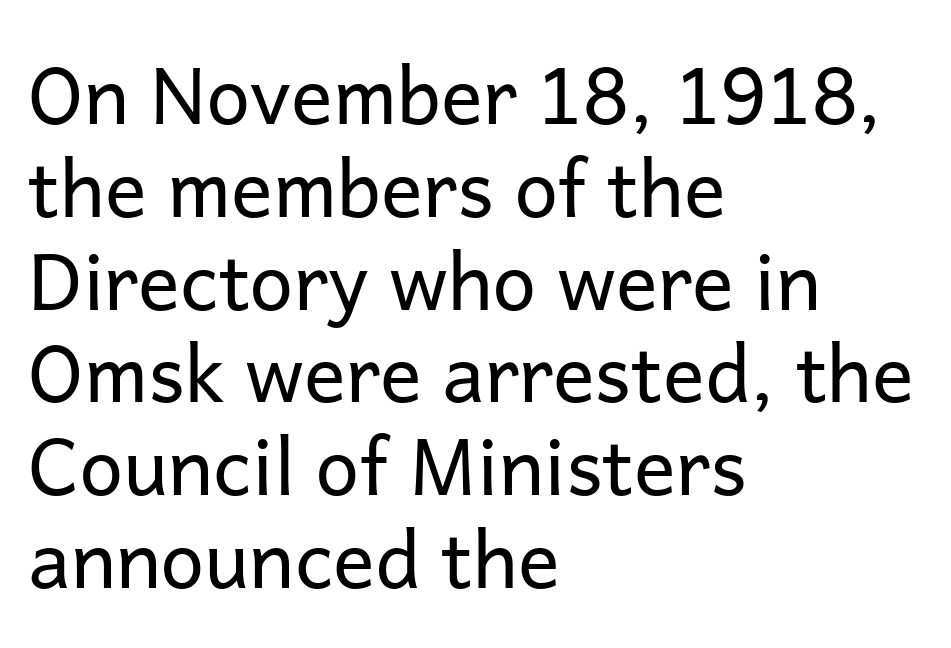
Does the type have serifs? No, each stem ends abruptly. The weight would be labelled regular, book, light, or lighter still. Does the copy run flush right? No — it runs flush left. Style check: upright. Descender tails drop into unmarked territory.
